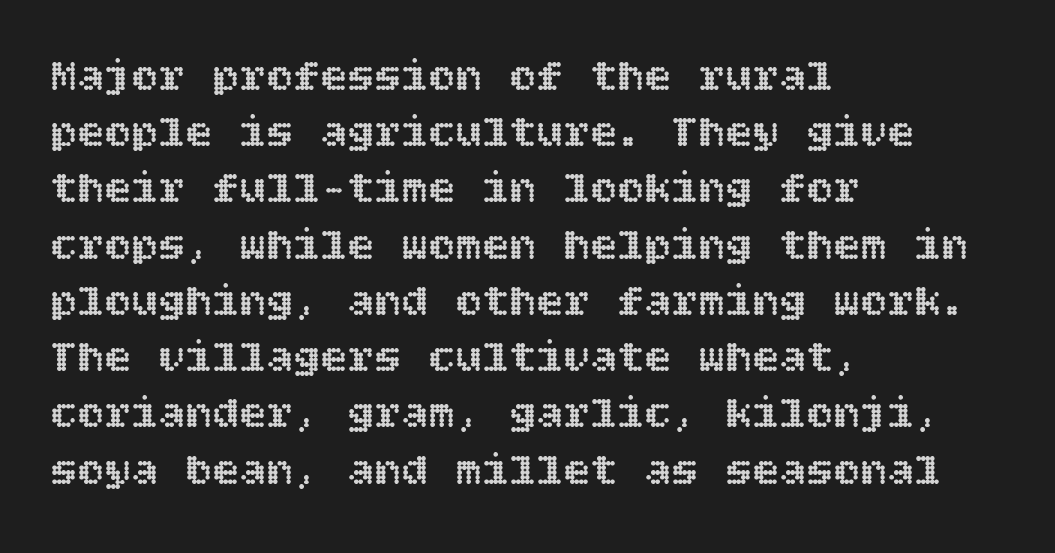
What's the leading like? Ordinary, nothing unusual. Does extra space separate the letters? No, they use regular spacing. This rendering uses left alignment, leaving the right contour irregular. Vertical strokes here are truly vertical.
